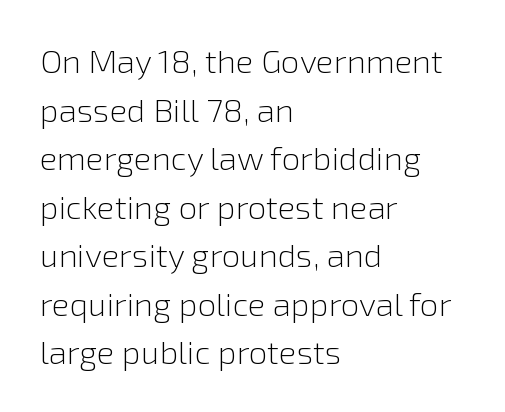
Does the type have serifs? No, each stem ends abruptly. The glyphs are unaccompanied by any horizontal stroke below them. The paragraph has a hard left edge and a soft right edge. Look at the tracking — it's just the regular setting, nothing added. Caption: face not bold, strokes unweighted. Regular leading.
